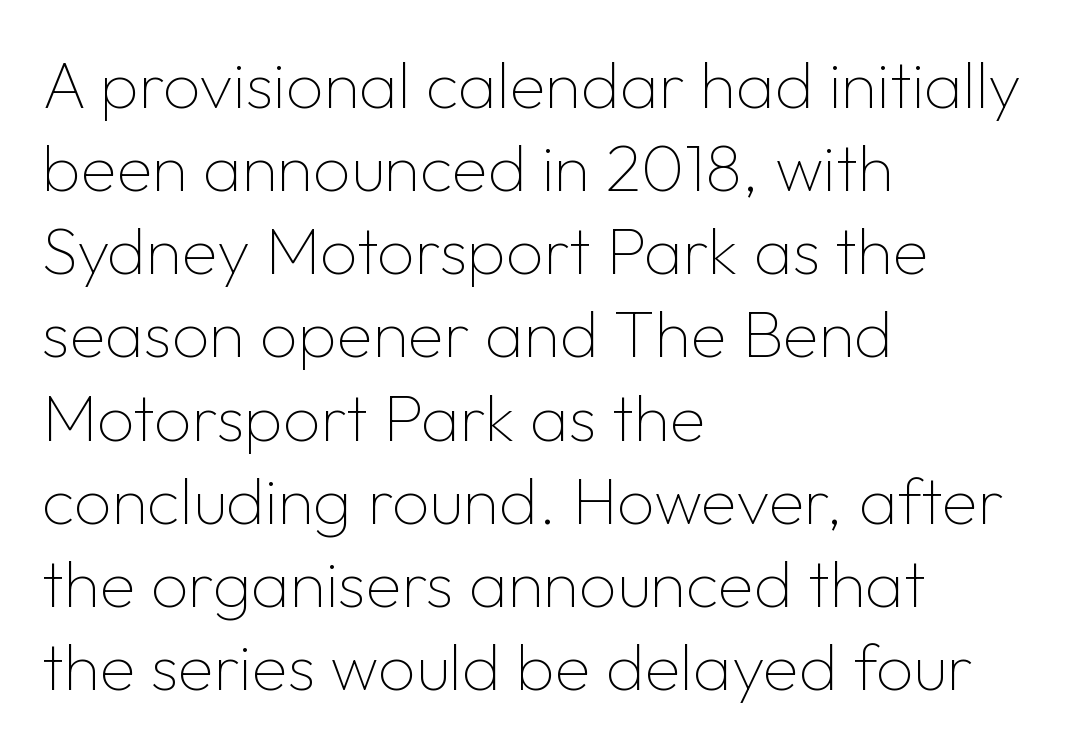
Q: Is the text bold? A: No.
Q: Is the text italic (slanted)? A: No, it is upright.
Q: Is the typeface a serif or a sans-serif typeface? A: Sans-serif.
Q: Is the text underlined? A: No.
Q: How is the paragraph aligned? A: Left-aligned.
Q: Is the spacing between letters normal or unusually wide? A: Normal.
Q: Is the spacing between lines tight, normal or loose? A: Normal.
Q: Width (condensed, normal, or wide)? A: Normal.
Q: Stroke contrast? A: Low.
Q: x-height? A: Medium.
Q: Monospaced? A: No.
